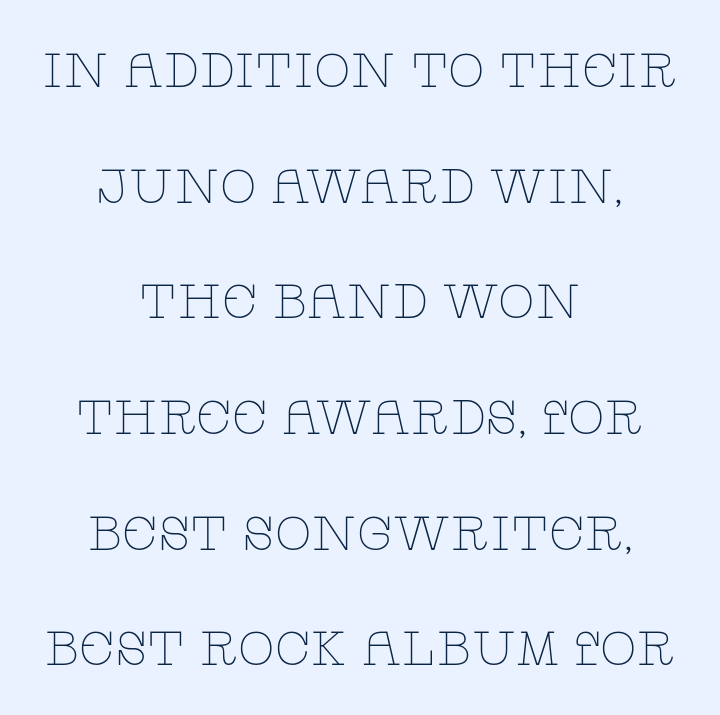
The image shows 48 px thin, wide serif type, upright; set centered, loose line spacing (2.41x), normal letter spacing, not underlined; low stroke contrast and a large x-height.
